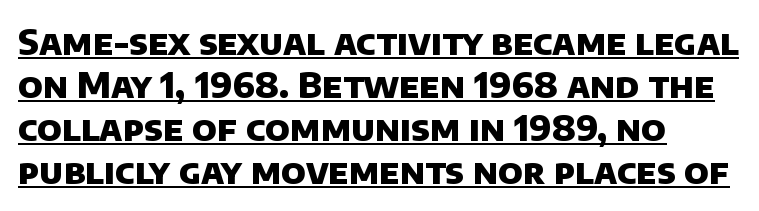
Q: Is the text bold? A: Yes.
Q: Is the typeface a serif or a sans-serif typeface? A: Sans-serif.
Q: Is the text underlined? A: Yes.
Q: How is the paragraph aligned? A: Left-aligned.
Q: Is the spacing between letters normal or unusually wide? A: Normal.
Q: Width (condensed, normal, or wide)? A: Normal.
Q: Stroke contrast? A: Low.
Q: x-height? A: Large.
Q: Monospaced? A: No.
